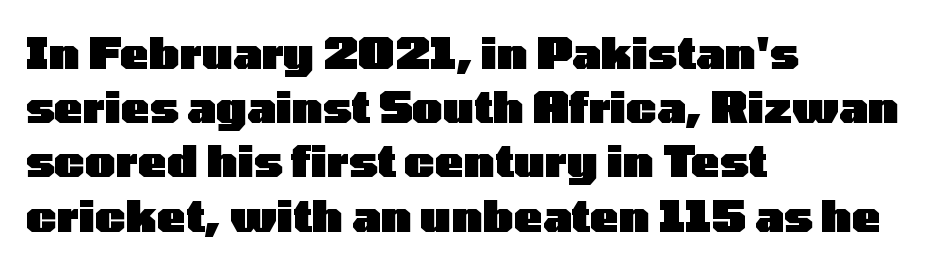
Q: Is the text bold? A: Yes.
Q: Is the text italic (slanted)? A: No, it is upright.
Q: Is the typeface a serif or a sans-serif typeface? A: Sans-serif.
Q: Is the text underlined? A: No.
Q: How is the paragraph aligned? A: Left-aligned.
Q: Is the spacing between letters normal or unusually wide? A: Normal.
Q: Is the spacing between lines tight, normal or loose? A: Normal.
Q: Width (condensed, normal, or wide)? A: Wide.
Q: Stroke contrast? A: Low.
Q: x-height? A: Medium.
Q: Monospaced? A: No.
